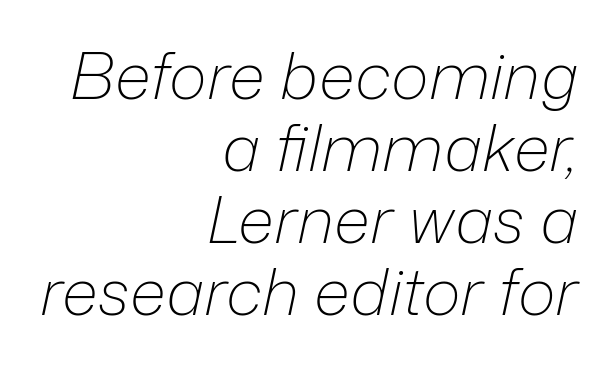
The image shows 65 px light type, italic (leaning right); set right-aligned, tight line spacing (1.11x), normal letter spacing, not underlined; low stroke contrast and a medium x-height.
